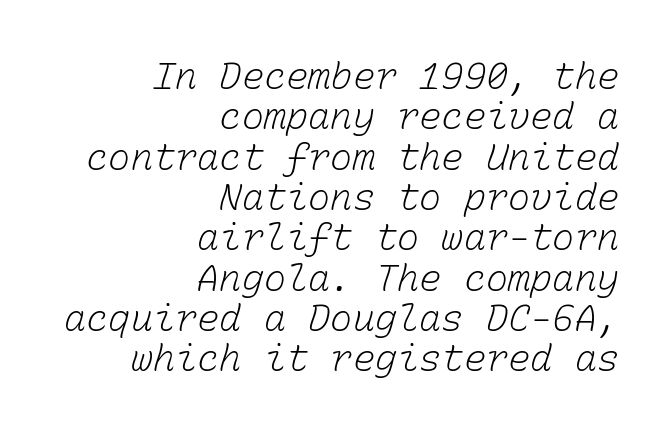
The image shows 37 px light type, monospaced; set right-aligned, tight line spacing (1.09x), normal letter spacing, not underlined; low stroke contrast and a medium x-height.
